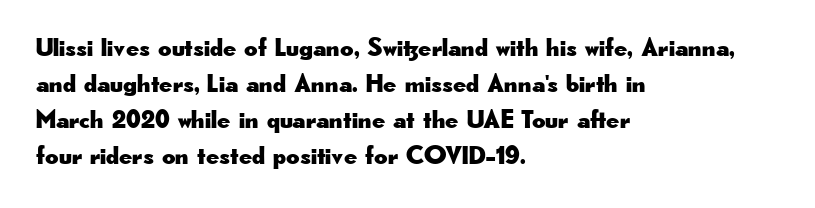
A typesetter would mark this as roman, not italic. Every row of glyphs begins at an identical x-position on the left. Descenders are the only things crossing below the line. Horizontal bands of white between lines are of average thickness.
